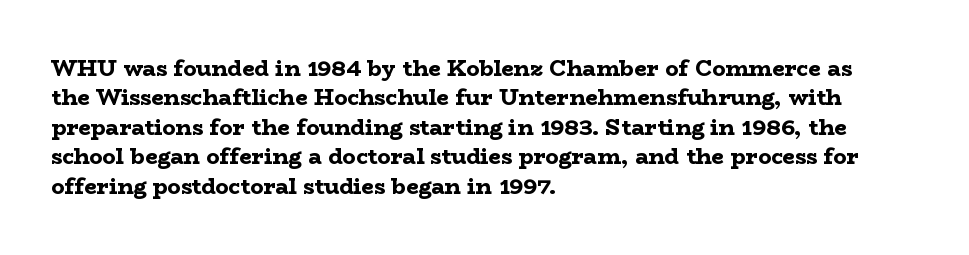
The image shows 22 px bold type, upright; set left-aligned, normal line spacing (1.34x), normal letter spacing, not underlined.
